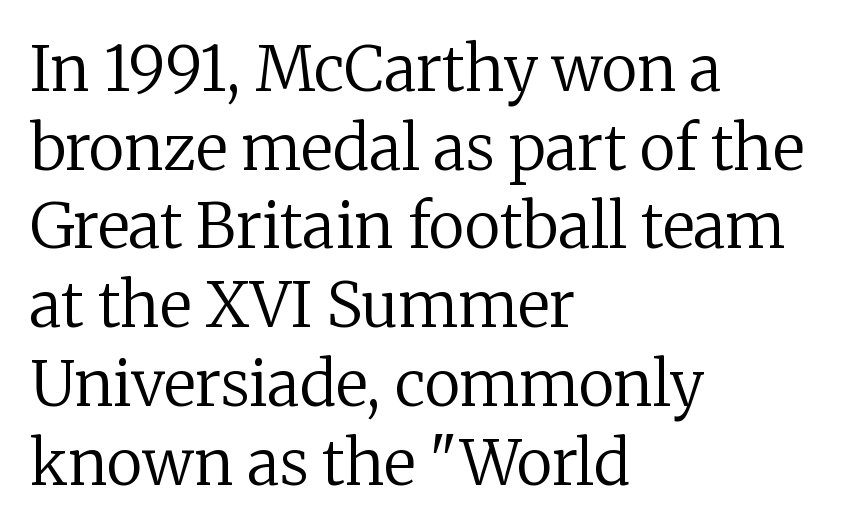
The image shows 62 px regular-weight serif type, upright; set left-aligned, normal line spacing (1.27x), normal letter spacing, not underlined; low stroke contrast and a medium x-height.
